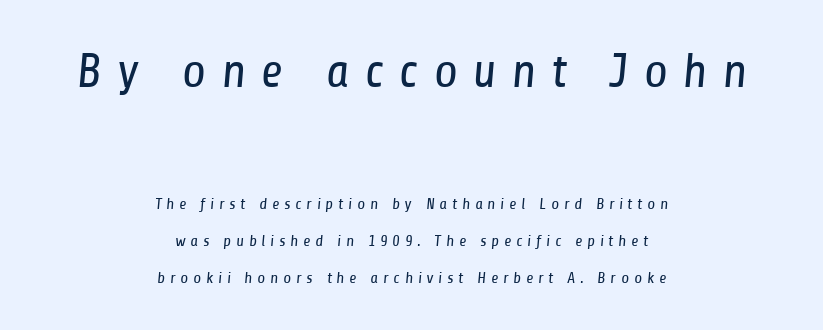
{"serif": "no", "bold": "no", "weight": "regular", "width": "condensed", "stroke_contrast": "low", "x_height": "medium", "monospaced": "no", "underline": "no", "align": "center", "line_spacing": "loose", "line_spacing_ratio": 2.29, "letter_spacing": "wide", "letter_spacing_em": 0.3, "larger_block": "first", "size_ratio": 3.06, "glyph_px": 49}
